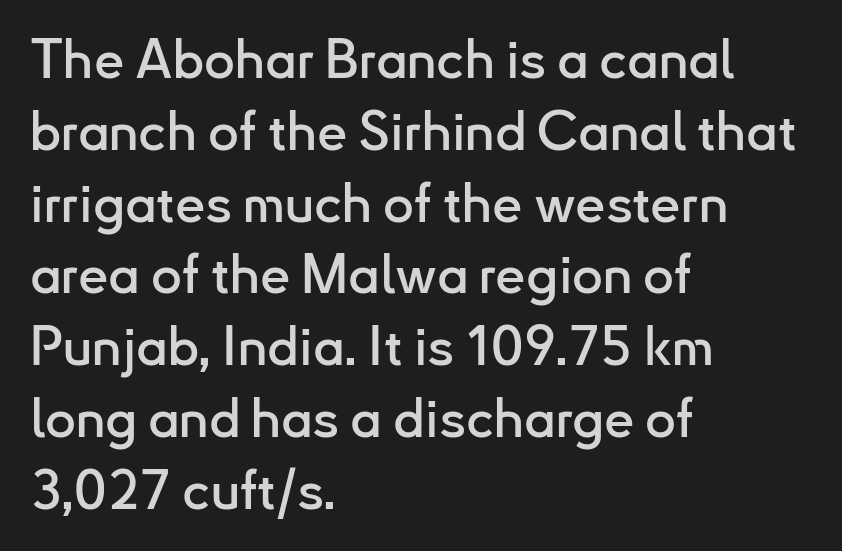
Q: Is the text italic (slanted)? A: No, it is upright.
Q: Is the typeface a serif or a sans-serif typeface? A: Sans-serif.
Q: Is the text underlined? A: No.
Q: How is the paragraph aligned? A: Left-aligned.
Q: Is the spacing between letters normal or unusually wide? A: Normal.
Q: Is the spacing between lines tight, normal or loose? A: Normal.
Q: Width (condensed, normal, or wide)? A: Normal.
Q: Stroke contrast? A: Low.
Q: x-height? A: Small.
Q: Monospaced? A: No.
